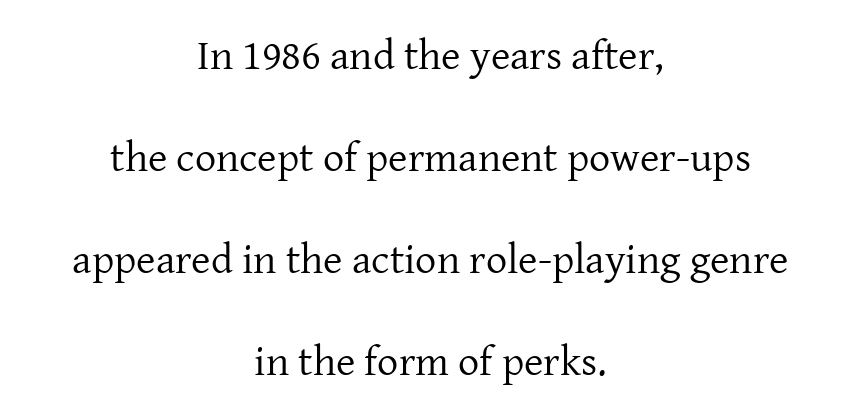
Q: Is the text bold? A: No.
Q: Is the text italic (slanted)? A: No, it is upright.
Q: Is the typeface a serif or a sans-serif typeface? A: Serif.
Q: Is the text underlined? A: No.
Q: How is the paragraph aligned? A: Centered.
Q: Is the spacing between letters normal or unusually wide? A: Normal.
Q: Is the spacing between lines tight, normal or loose? A: Loose.
Q: Width (condensed, normal, or wide)? A: Normal.
Q: Stroke contrast? A: Low.
Q: x-height? A: Medium.
Q: Monospaced? A: No.
